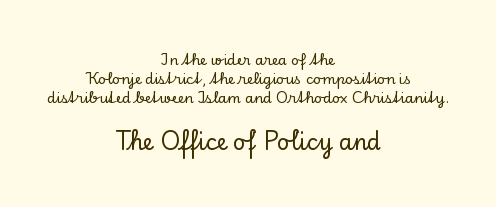
Q: Is the text italic (slanted)? A: No, it is upright.
Q: Is the text underlined? A: No.
Q: How is the paragraph aligned? A: Centered.
Q: Is the spacing between letters normal or unusually wide? A: Normal.
Q: Is the spacing between lines tight, normal or loose? A: Normal.
Q: Which block of text is set in a larger size, the first (top) or the second (bottom)? A: The second (bottom) one.
